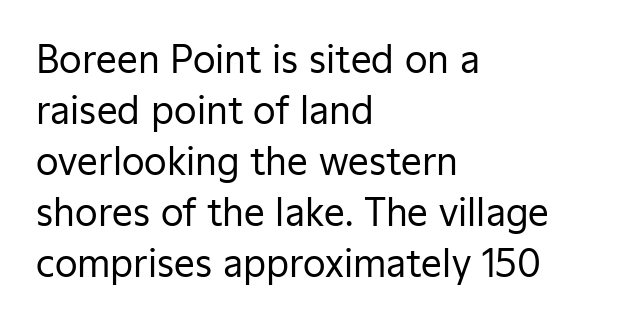
The image shows 37 px regular-weight sans-serif type, upright; set left-aligned, normal line spacing (1.38x), normal letter spacing, not underlined; low stroke contrast and a medium x-height.
